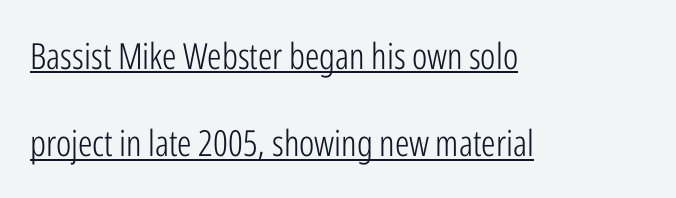
Q: Is the text bold? A: No.
Q: Is the text italic (slanted)? A: No, it is upright.
Q: Is the typeface a serif or a sans-serif typeface? A: Sans-serif.
Q: Is the text underlined? A: Yes.
Q: How is the paragraph aligned? A: Left-aligned.
Q: Is the spacing between letters normal or unusually wide? A: Normal.
Q: Is the spacing between lines tight, normal or loose? A: Loose.
Q: Width (condensed, normal, or wide)? A: Condensed.
Q: Stroke contrast? A: Low.
Q: x-height? A: Medium.
Q: Monospaced? A: No.
